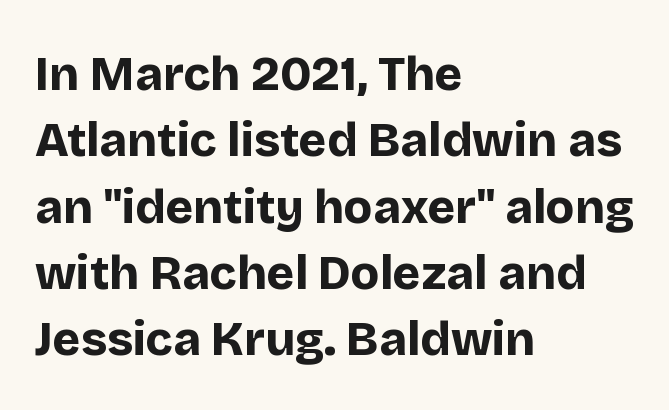
The paragraph shown leans on its left margin. Regarding serifs, this sample does without them. Inter-character spacing is left at the font's built-in metrics. Every letter is thick-stroked: bold, no question.
